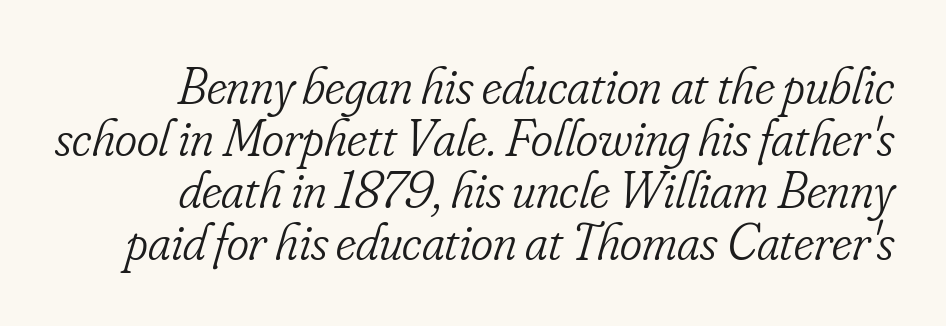
Q: Is the text bold? A: No.
Q: Is the text italic (slanted)? A: Yes, it leans right by about 16 degrees.
Q: Is the typeface a serif or a sans-serif typeface? A: Serif.
Q: Is the text underlined? A: No.
Q: Is the spacing between letters normal or unusually wide? A: Normal.
Q: Is the spacing between lines tight, normal or loose? A: Tight.
Q: Width (condensed, normal, or wide)? A: Condensed.
Q: Stroke contrast? A: Low.
Q: x-height? A: Small.
Q: Monospaced? A: No.
